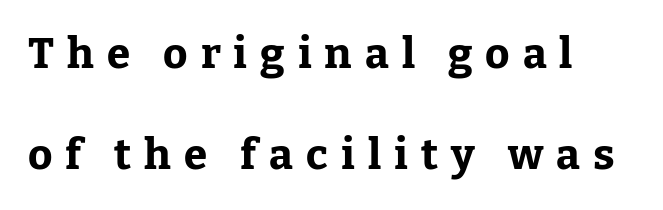
The image shows 42 px bold serif type, upright; set left-aligned, loose line spacing (2.41x), unusually wide letter spacing (+0.31 em), not underlined; low stroke contrast and a medium x-height.
